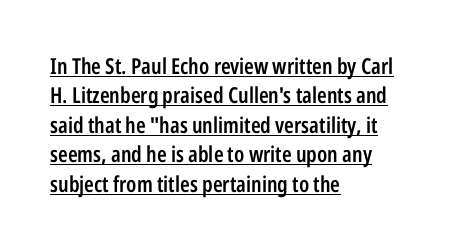
The image shows 22 px text type, upright; set left-aligned, normal line spacing (1.34x), normal letter spacing, underlined.
